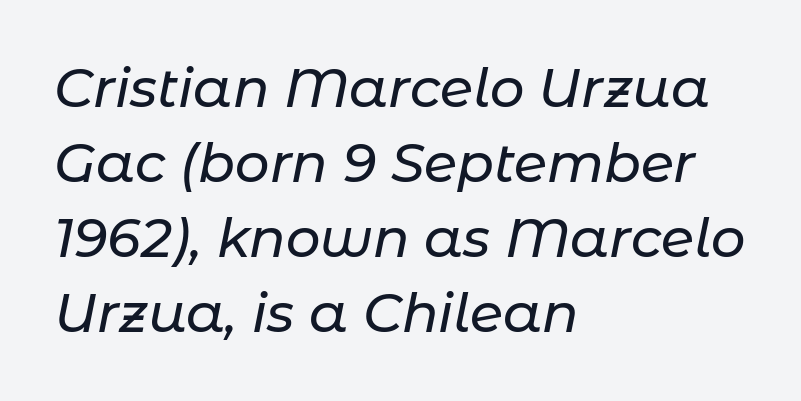
Q: Is the text italic (slanted)? A: Yes, it leans right by about 11 degrees.
Q: Is the text underlined? A: No.
Q: How is the paragraph aligned? A: Left-aligned.
Q: Is the spacing between letters normal or unusually wide? A: Normal.
Q: Is the spacing between lines tight, normal or loose? A: Normal.
Q: Width (condensed, normal, or wide)? A: Normal.
Q: Stroke contrast? A: Low.
Q: x-height? A: Medium.
Q: Monospaced? A: No.
